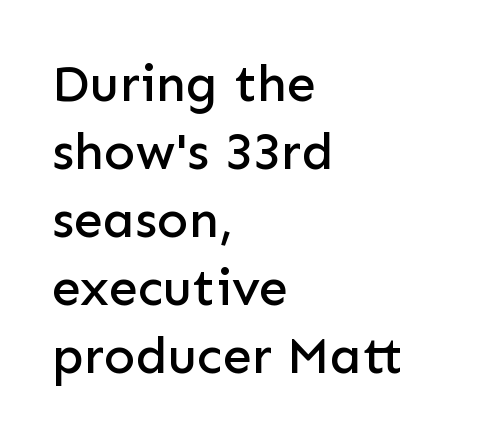
{"serif": "no", "italic": "no", "width": "normal", "stroke_contrast": "low", "x_height": "medium", "monospaced": "no", "underline": "no", "align": "left", "line_spacing": "normal", "line_spacing_ratio": 1.31, "letter_spacing": "normal", "letter_spacing_em": 0.0, "glyph_px": 52}
